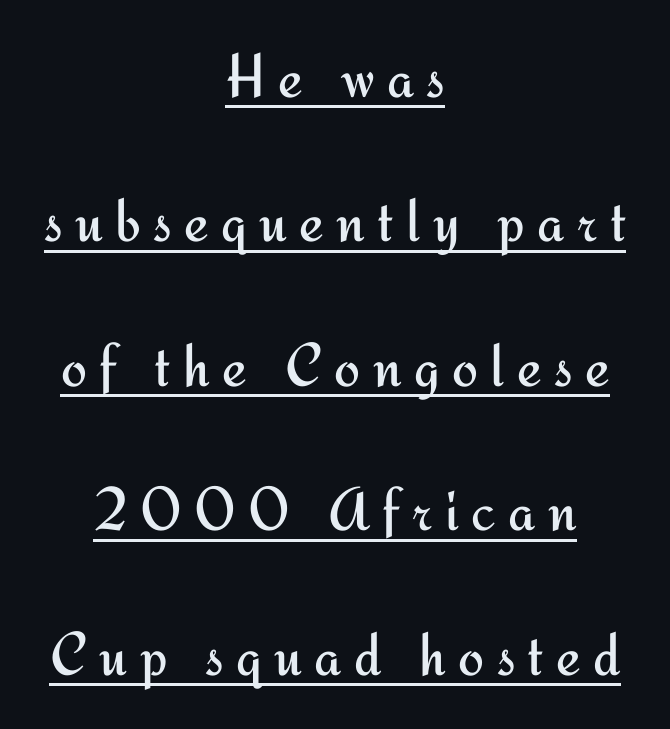
The image shows 62 px regular-weight sans-serif type, upright; set centered, loose line spacing (2.33x), unusually wide letter spacing (+0.2 em), underlined; medium stroke contrast and a small x-height.
